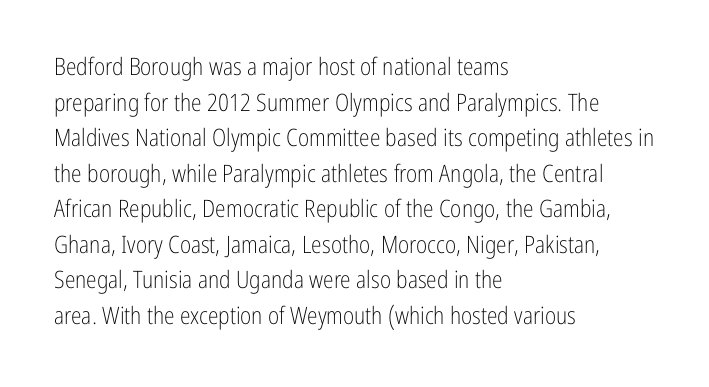
The image shows 24 px text type, upright; set left-aligned, normal line spacing (1.48x), normal letter spacing, not underlined.
